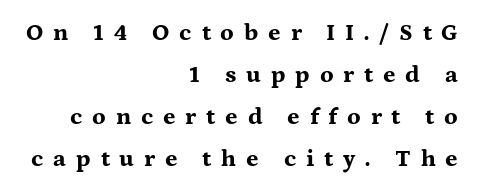
When letters stand straight like this, we call the style roman or upright. Bare-footed words on every line. The passage shown is emphatically bold. The text block is weighted toward the right margin, trailing off unevenly leftward.
